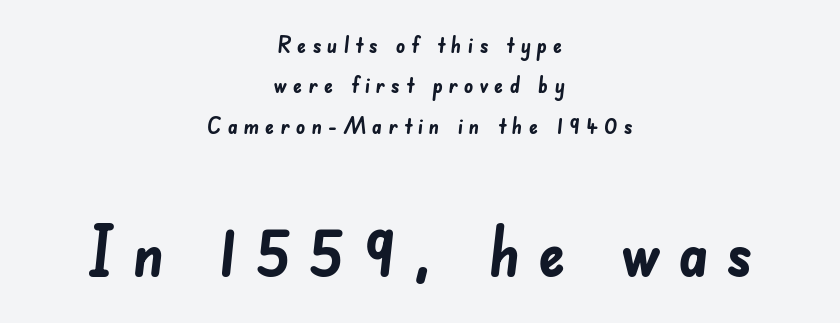
The image shows 69 px semibold sans-serif type; set centered, line spacing 1.76x, unusually wide letter spacing (+0.25 em), not underlined; the second (bottom) block is 3.0x larger; low stroke contrast and a small x-height.
